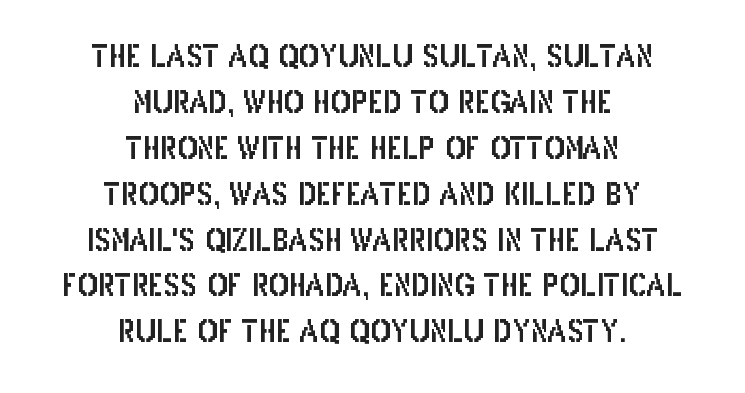
The image shows 30 px condensed sans-serif type, upright; set centered, normal line spacing (1.53x), normal letter spacing, not underlined; low stroke contrast and a large x-height.
